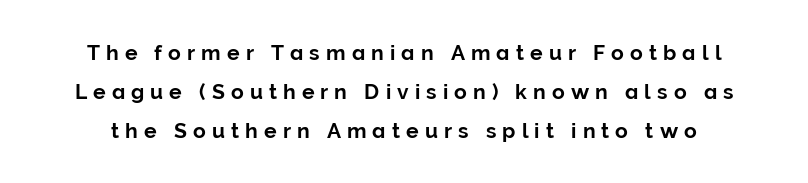
The image shows 21 px text type, upright; set line spacing 1.86x, unusually wide letter spacing (+0.29 em), not underlined.
